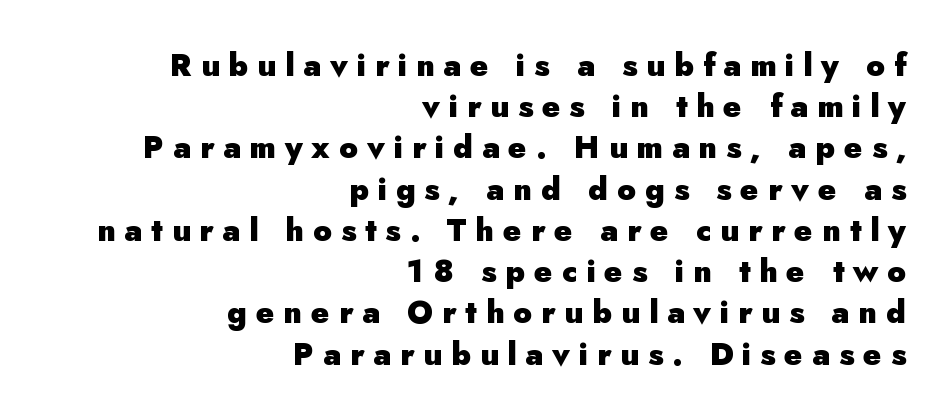
The image shows 31 px heavy sans-serif type, upright; set right-aligned, normal line spacing (1.33x), unusually wide letter spacing (+0.29 em), not underlined; low stroke contrast and a small x-height.
